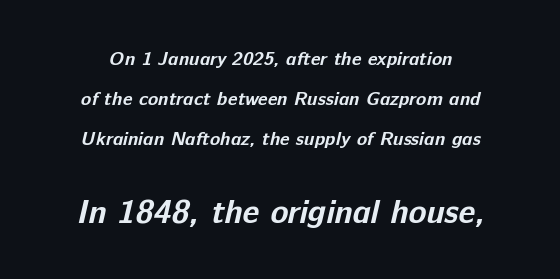
The letters advance in unequal steps, a hallmark of proportional type. These lines stand farther apart than default settings would place them. The more generous point size was reserved for the lower chunk. Are there feet on the stems? There aren't — it's a sans.
